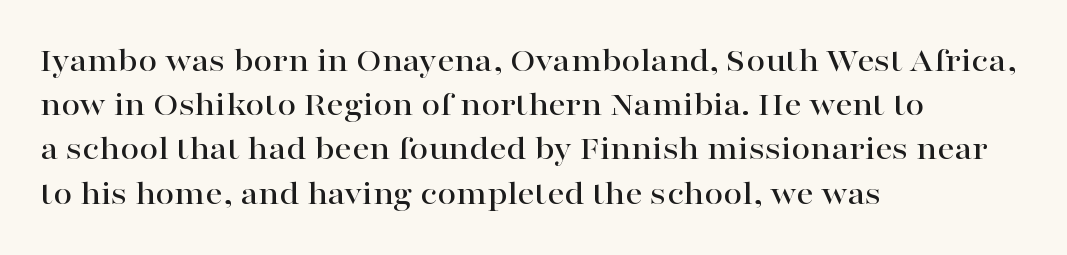
You can tell from the footed stems that serif type was used. The letters stand straight up with perfectly vertical stems. If you drew a ruler down the left edge, every line would touch it. The letters advance in unequal steps, a hallmark of proportional type. Does the leading feel generous? No, just average.
